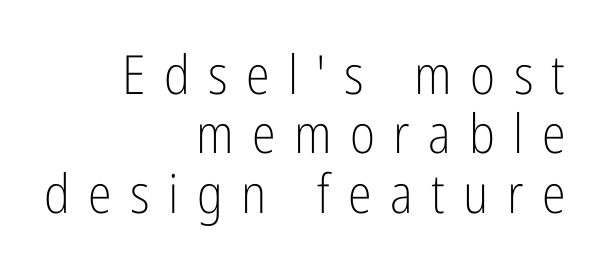
Font category for this specimen: sans-serif. Someone cranked the tracking dial way up on this one. Is this a fixed-width face? No — the glyphs have proportional, varying widths. Do the letters lean? They stand straight. The typesetting does not lean heavy: it is not bold.
